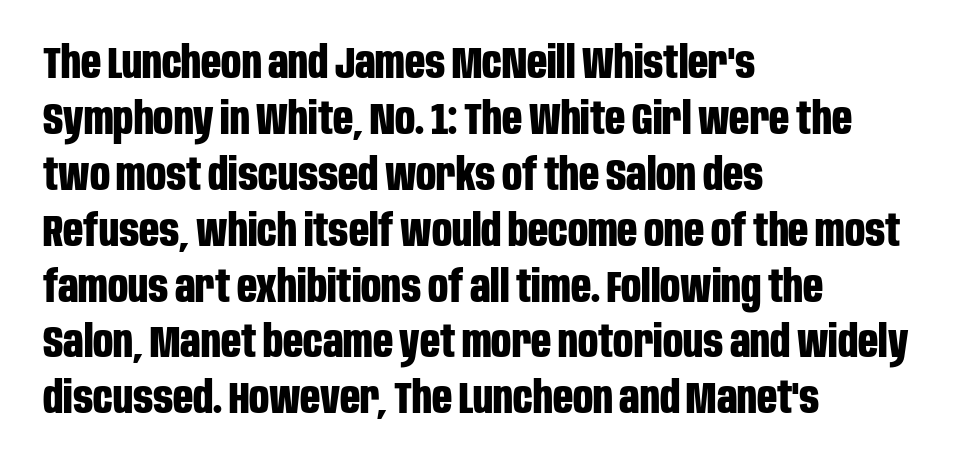
Q: Is the text bold? A: Yes.
Q: Is the text italic (slanted)? A: No, it is upright.
Q: Is the typeface a serif or a sans-serif typeface? A: Sans-serif.
Q: Is the text underlined? A: No.
Q: How is the paragraph aligned? A: Left-aligned.
Q: Is the spacing between letters normal or unusually wide? A: Normal.
Q: Is the spacing between lines tight, normal or loose? A: Normal.
Q: Width (condensed, normal, or wide)? A: Condensed.
Q: Stroke contrast? A: Low.
Q: x-height? A: Large.
Q: Monospaced? A: No.
